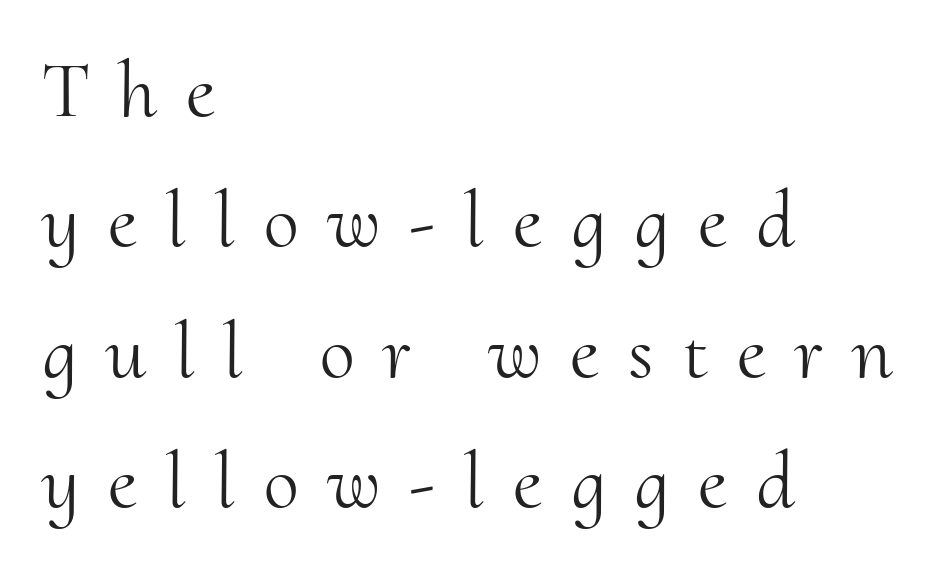
Q: Is the text bold? A: No.
Q: Is the text italic (slanted)? A: No, it is upright.
Q: Is the typeface a serif or a sans-serif typeface? A: Serif.
Q: Is the text underlined? A: No.
Q: How is the paragraph aligned? A: Left-aligned.
Q: Is the spacing between letters normal or unusually wide? A: Unusually wide.
Q: Is the spacing between lines tight, normal or loose? A: Normal.
Q: Width (condensed, normal, or wide)? A: Normal.
Q: Stroke contrast? A: Medium.
Q: x-height? A: Small.
Q: Monospaced? A: No.
